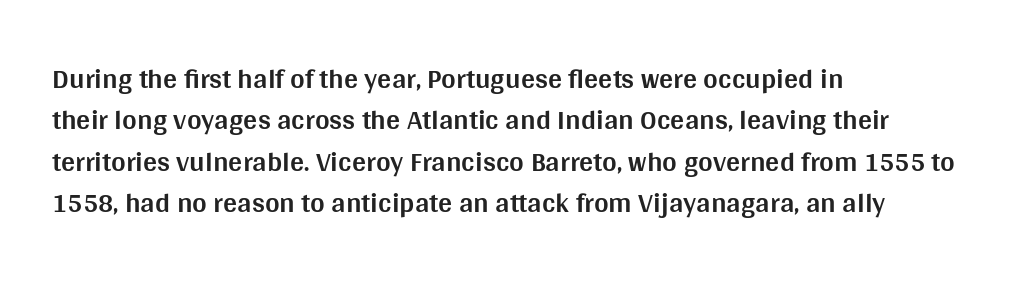
The image shows 28 px bold sans-serif type, upright; set left-aligned, normal line spacing (1.48x), normal letter spacing, not underlined; medium stroke contrast and a large x-height.
